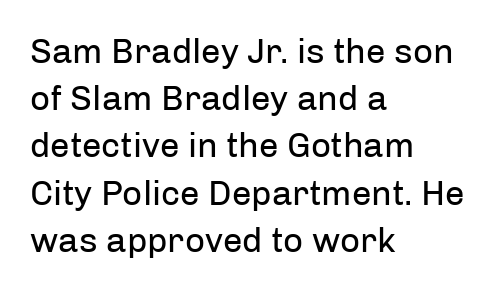
Q: Is the text bold? A: No.
Q: Is the text italic (slanted)? A: No, it is upright.
Q: Is the typeface a serif or a sans-serif typeface? A: Sans-serif.
Q: Is the text underlined? A: No.
Q: How is the paragraph aligned? A: Left-aligned.
Q: Is the spacing between letters normal or unusually wide? A: Normal.
Q: Is the spacing between lines tight, normal or loose? A: Normal.
Q: Width (condensed, normal, or wide)? A: Normal.
Q: Stroke contrast? A: Low.
Q: x-height? A: Medium.
Q: Monospaced? A: No.
